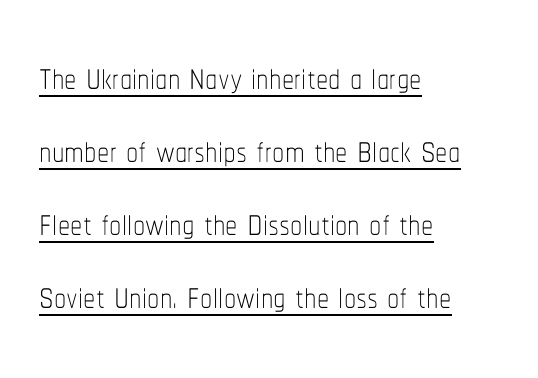
Q: Is the text bold? A: No.
Q: Is the text italic (slanted)? A: No, it is upright.
Q: Is the text underlined? A: Yes.
Q: How is the paragraph aligned? A: Left-aligned.
Q: Is the spacing between letters normal or unusually wide? A: Normal.
Q: Is the spacing between lines tight, normal or loose? A: Normal.
Q: Width (condensed, normal, or wide)? A: Condensed.
Q: Stroke contrast? A: Low.
Q: x-height? A: Medium.
Q: Monospaced? A: No.
